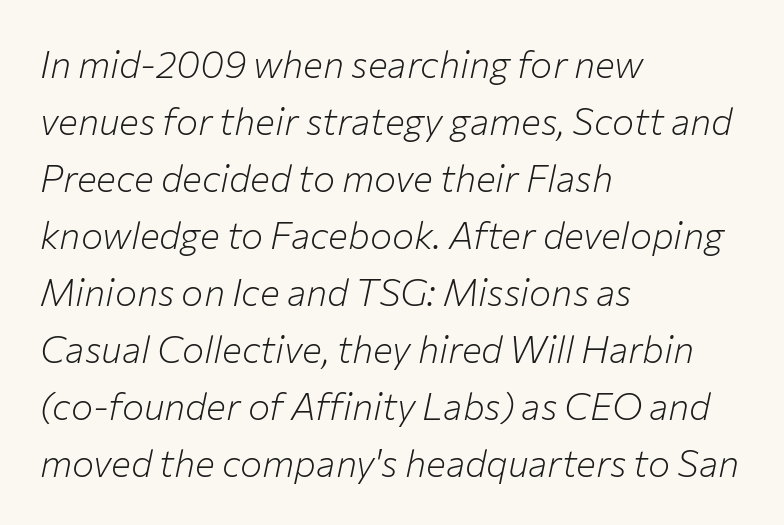
Horizontal bands of white between lines are of average thickness. Glance below the letters and you will spot only blank space. Slant detected: the letters are inclined. Compared with a centered layout, this one pins lines to the left instead.
